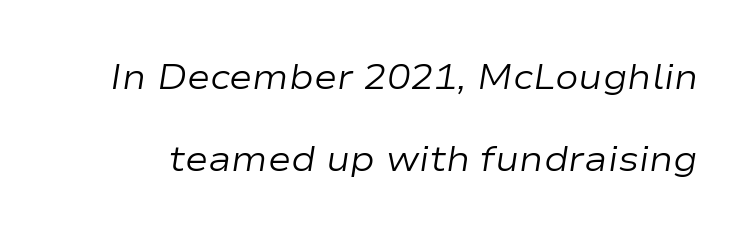
This sample has the flowing, uneven cadence of proportional lettering. Successive baselines arrive slowly, with a big drop between each. The space beneath each line is pristine and unruled. The rendering applies a slant to the glyphs.
